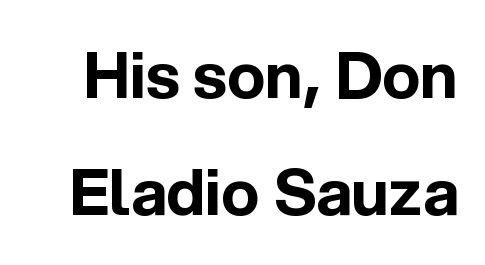
Grotesque or geometric, the face here clearly has no serifs. Upright lettering throughout. Varying glyph widths throughout — classic text-font behaviour. Each glyph is drawn with heavy, bold strokes. You could call the tracking neutral — neither tight nor loose.
